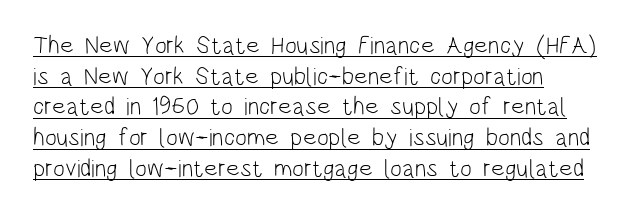
Q: Is the text bold? A: No.
Q: Is the text italic (slanted)? A: No, it is upright.
Q: Is the text underlined? A: Yes.
Q: How is the paragraph aligned? A: Left-aligned.
Q: Is the spacing between letters normal or unusually wide? A: Normal.
